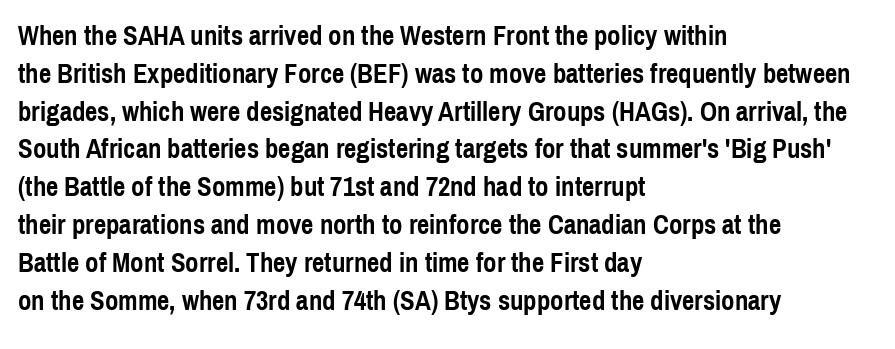
Q: Is the text bold? A: Yes.
Q: Is the text italic (slanted)? A: No, it is upright.
Q: Is the text underlined? A: No.
Q: How is the paragraph aligned? A: Left-aligned.
Q: Is the spacing between letters normal or unusually wide? A: Normal.
Q: Is the spacing between lines tight, normal or loose? A: Normal.
